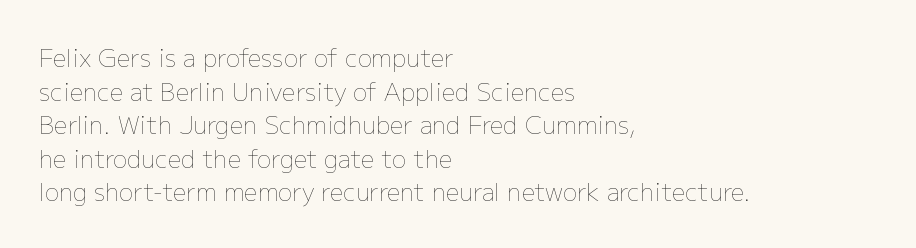
The image shows 24 px text type, upright; set left-aligned, normal line spacing (1.4x), normal letter spacing, not underlined.
